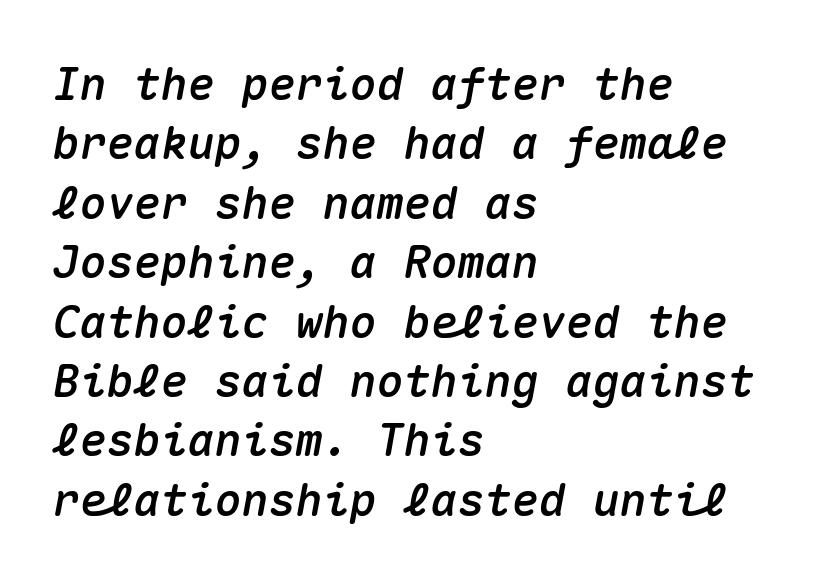
One-word summary of the alignment: left. The vertical gap from one line to the next is medium. When letters slant like this, we call the style italic. This sample has the even, mechanical cadence of fixed-width lettering. Standard letterfit; no display-style spreading of the glyphs.
